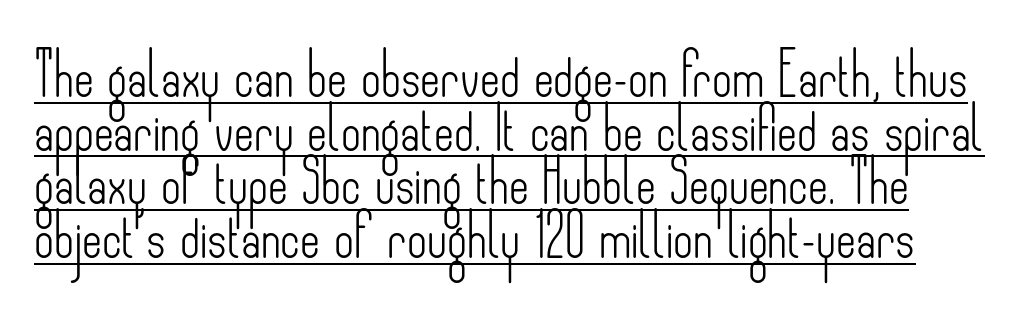
{"serif": "no", "italic": "no", "bold": "no", "weight": "light", "width": "condensed", "stroke_contrast": "low", "x_height": "small", "monospaced": "no", "underline": "yes", "line_spacing": "normal", "line_spacing_ratio": 1.25, "letter_spacing": "normal", "letter_spacing_em": 0.0, "glyph_px": 43}
